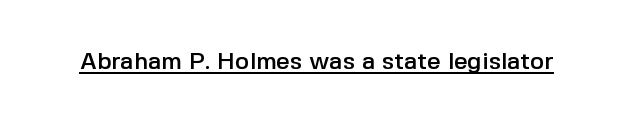
Default kerning and tracking; the words read as compact shapes. Notice how the stems are strictly vertical — no italics here. The glyphs are accompanied by a horizontal stroke just below them.
